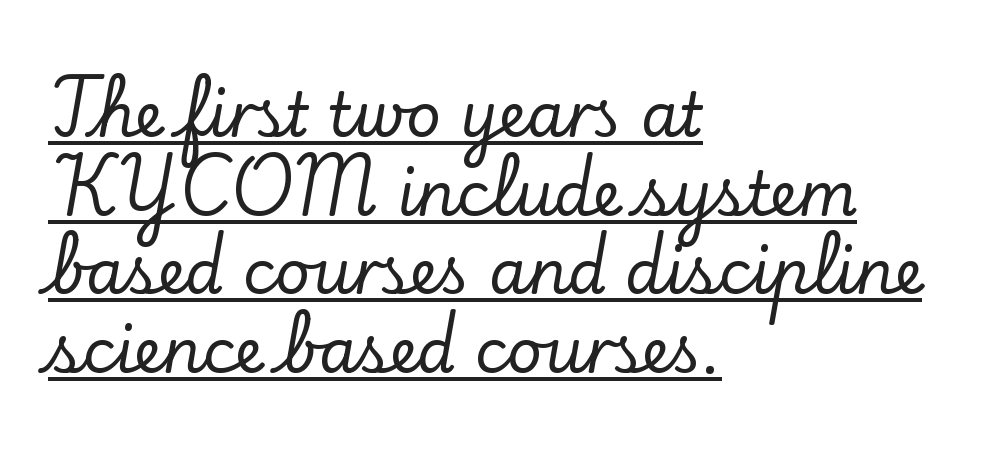
I'd call this a serif setting — the letters wear small feet. Typeset ragged right — the left edge is the straight one. Spacing verdict: proportional, widths tailored to each character. Quick note: interline space is typical.
